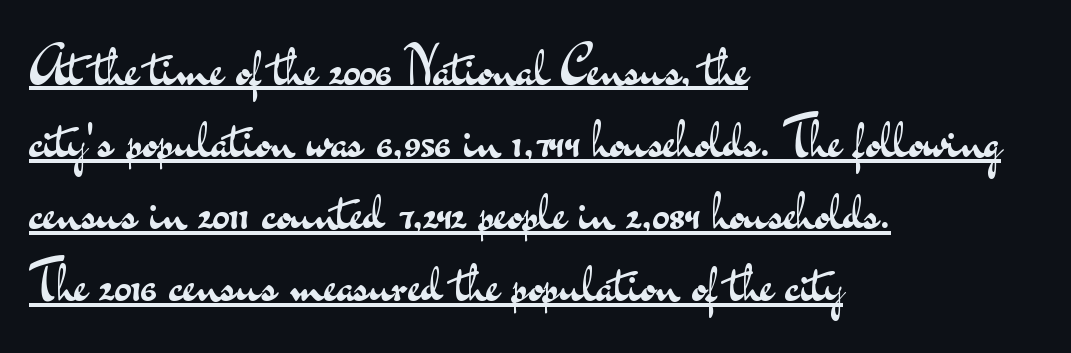
The paragraph shown leans on its left margin. Nothing unusual about the tracking: characters are spaced as the font intends. On a weight scale, this lands at 450 or below. Regarding leading, the lines here are spaced in the standard way. Do the characters align in a grid? No, the font is proportional.
